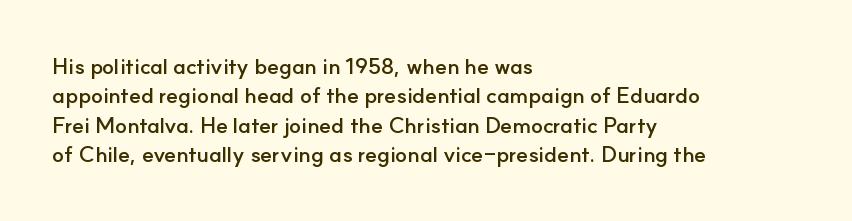
Q: Is the text bold? A: Yes.
Q: Is the text italic (slanted)? A: No, it is upright.
Q: Is the text underlined? A: No.
Q: How is the paragraph aligned? A: Left-aligned.
Q: Is the spacing between letters normal or unusually wide? A: Normal.
Q: Is the spacing between lines tight, normal or loose? A: Normal.
